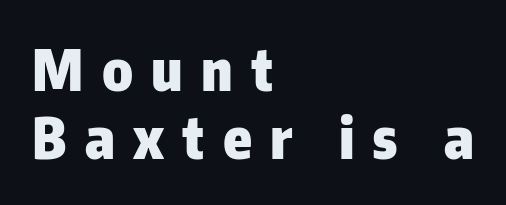
Q: Is the text bold? A: Yes.
Q: Is the text italic (slanted)? A: No, it is upright.
Q: Is the typeface a serif or a sans-serif typeface? A: Sans-serif.
Q: Is the text underlined? A: No.
Q: How is the paragraph aligned? A: Left-aligned.
Q: Is the spacing between letters normal or unusually wide? A: Unusually wide.
Q: Width (condensed, normal, or wide)? A: Normal.
Q: Stroke contrast? A: Low.
Q: x-height? A: Medium.
Q: Monospaced? A: No.
